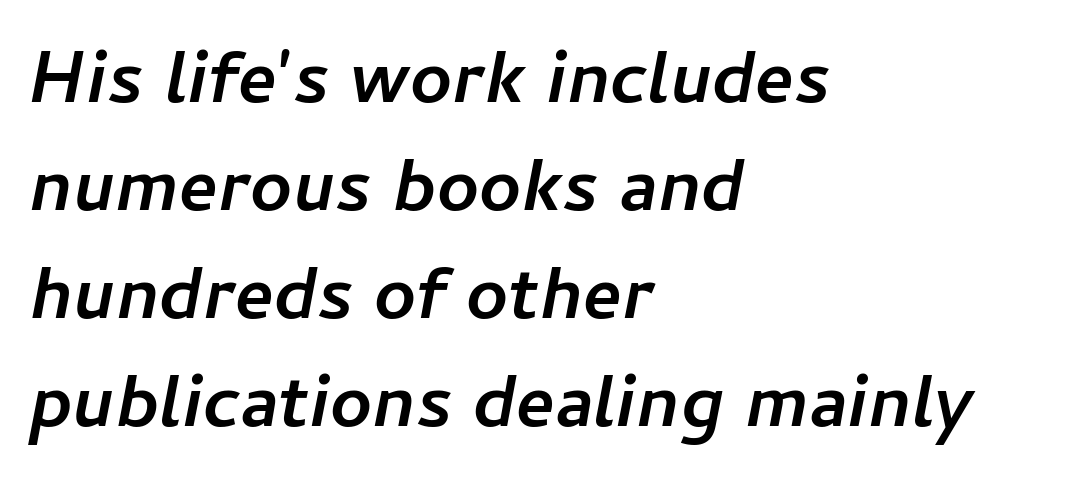
The face used here has the dense, thick strokes of a bold. Left-aligned paragraph, ragged on the right. The whole block is typeset with a tilt. There is no visible air inserted between adjacent glyphs. Letters rest on an invisible, unmarked baseline. Notice how descenders clear the ascenders below comfortably — that's standard leading.
